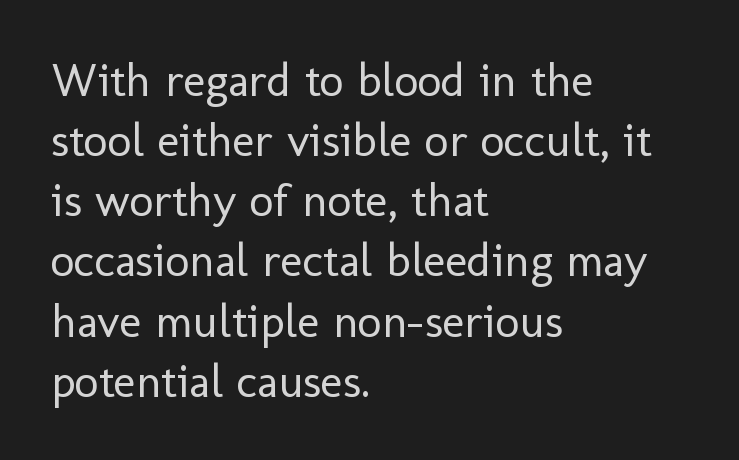
Q: Is the text bold? A: No.
Q: Is the text italic (slanted)? A: No, it is upright.
Q: Is the typeface a serif or a sans-serif typeface? A: Sans-serif.
Q: Is the text underlined? A: No.
Q: How is the paragraph aligned? A: Left-aligned.
Q: Is the spacing between letters normal or unusually wide? A: Normal.
Q: Is the spacing between lines tight, normal or loose? A: Normal.
Q: Width (condensed, normal, or wide)? A: Normal.
Q: Stroke contrast? A: Low.
Q: x-height? A: Medium.
Q: Monospaced? A: No.
